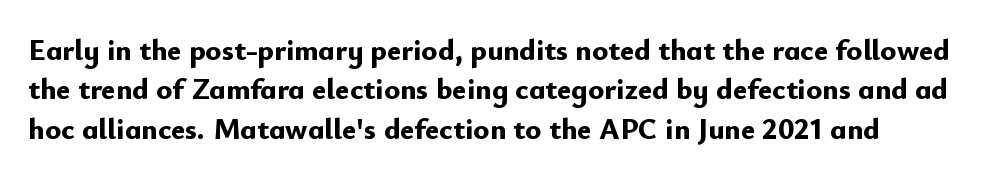
{"serif": "no", "italic": "no", "bold": "yes", "weight": "bold", "width": "normal", "stroke_contrast": "low", "x_height": "small", "monospaced": "no", "underline": "no", "line_spacing": "normal", "line_spacing_ratio": 1.31, "letter_spacing": "normal", "letter_spacing_em": 0.0, "glyph_px": 30}
